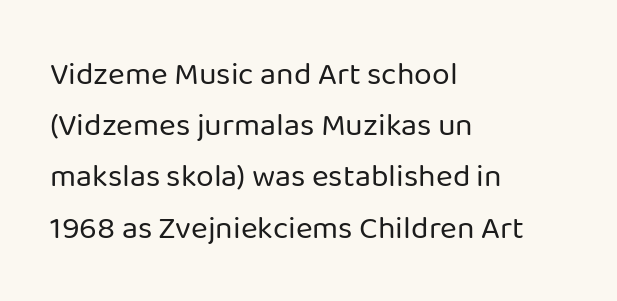
Q: Is the text bold? A: No.
Q: Is the text italic (slanted)? A: No, it is upright.
Q: Is the typeface a serif or a sans-serif typeface? A: Sans-serif.
Q: Is the text underlined? A: No.
Q: How is the paragraph aligned? A: Left-aligned.
Q: Is the spacing between letters normal or unusually wide? A: Normal.
Q: Is the spacing between lines tight, normal or loose? A: Normal.
Q: Width (condensed, normal, or wide)? A: Normal.
Q: Stroke contrast? A: Low.
Q: x-height? A: Medium.
Q: Monospaced? A: No.
